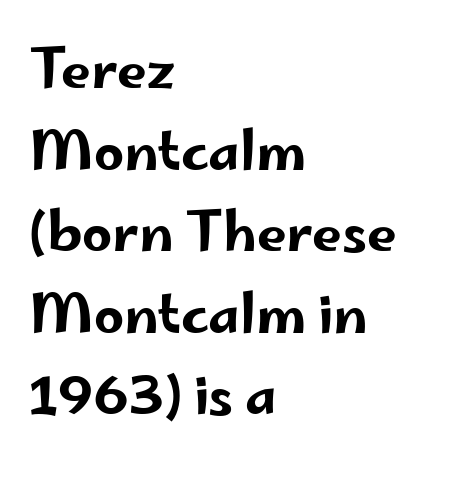
The image shows 53 px wide sans-serif type, upright; set left-aligned, normal line spacing (1.54x), normal letter spacing, not underlined; low stroke contrast and a small x-height.
